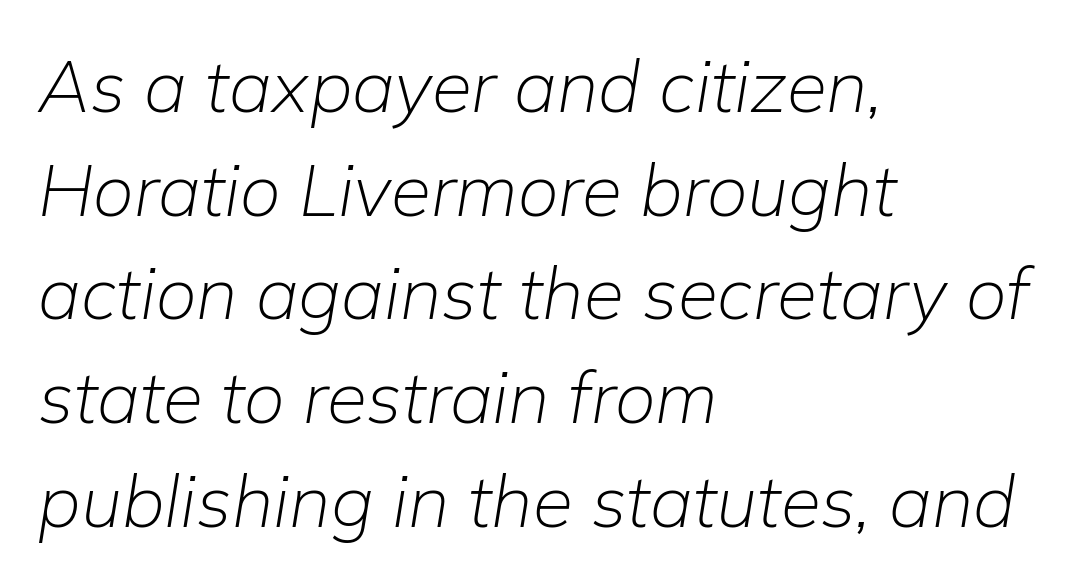
Q: Is the text bold? A: No.
Q: Is the text italic (slanted)? A: Yes, it leans right by about 9 degrees.
Q: Is the text underlined? A: No.
Q: How is the paragraph aligned? A: Left-aligned.
Q: Is the spacing between letters normal or unusually wide? A: Normal.
Q: Is the spacing between lines tight, normal or loose? A: Normal.
Q: Width (condensed, normal, or wide)? A: Normal.
Q: Stroke contrast? A: Low.
Q: x-height? A: Medium.
Q: Monospaced? A: No.
